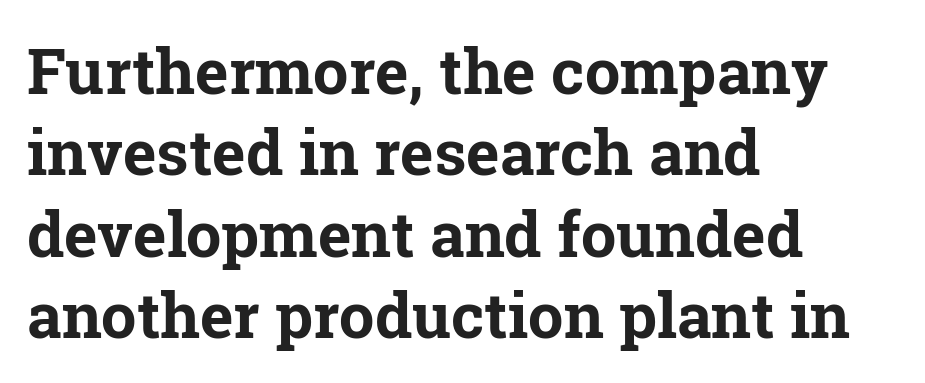
{"serif": "yes", "italic": "no", "bold": "yes", "weight": "bold", "width": "normal", "stroke_contrast": "low", "x_height": "medium", "monospaced": "no", "underline": "no", "align": "left", "line_spacing": "normal", "line_spacing_ratio": 1.29, "letter_spacing": "normal", "letter_spacing_em": 0.0, "glyph_px": 63}
